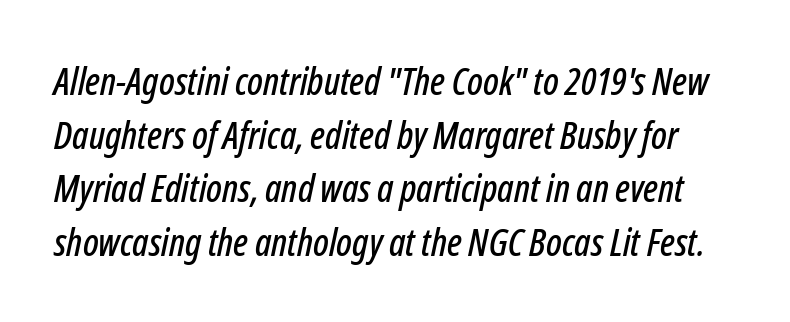
The image shows 38 px condensed type, italic (leaning right); set normal line spacing (1.41x), normal letter spacing, not underlined; low stroke contrast and a medium x-height.
